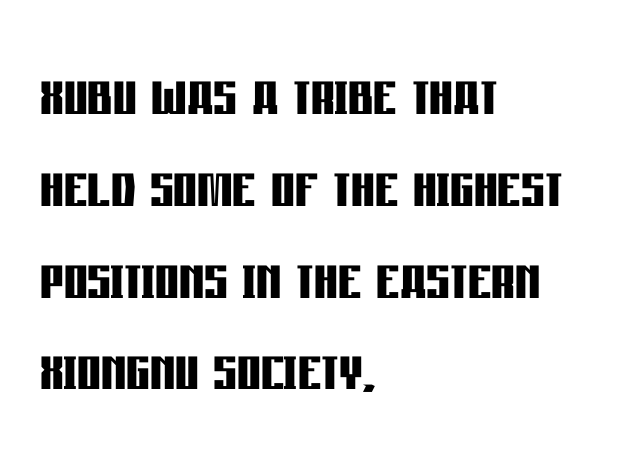
The space directly below the letters is spotless. The horizontal fit of the characters is conventional and even. Note the varied advance widths — an 'i' is clearly narrower than an 'm'. If you drew a line through each stem, it would be perfectly vertical. All the whitespace from short lines collects on the right.
